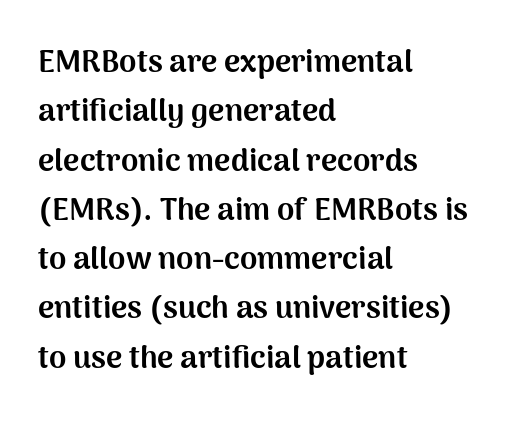
Look at the stroke-to-counter ratio: heavy, a bold. Type without underlining. The designer left line spacing at the default. Varying glyph widths throughout — classic text-font behaviour. Nope, no serifs anywhere on these letters.
